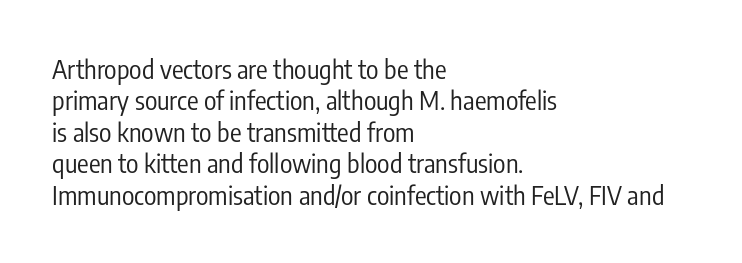
The image shows 26 px text type, upright; set left-aligned, line spacing 1.21x, normal letter spacing, not underlined.
